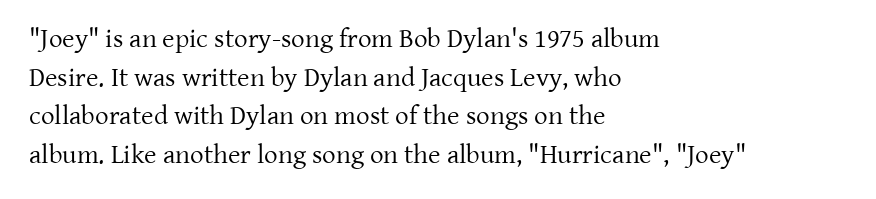
Q: Is the text bold? A: No.
Q: Is the text italic (slanted)? A: No, it is upright.
Q: Is the text underlined? A: No.
Q: How is the paragraph aligned? A: Left-aligned.
Q: Is the spacing between letters normal or unusually wide? A: Normal.
Q: Is the spacing between lines tight, normal or loose? A: Normal.
